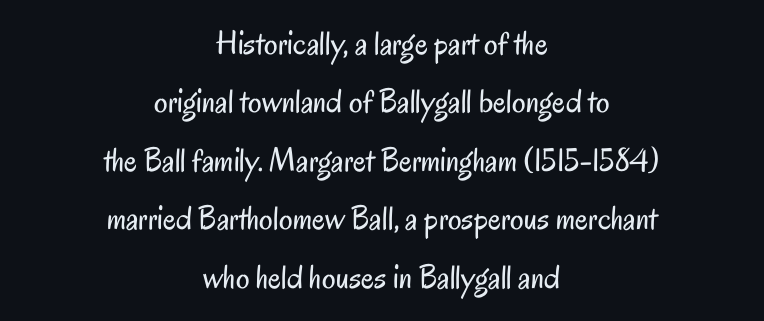
Type style note: lacks serifs. The letters stand upright; this is a roman face. The foot of each line stays bare and open. Compared with a flush-left layout, this one balances lines on the center instead.
